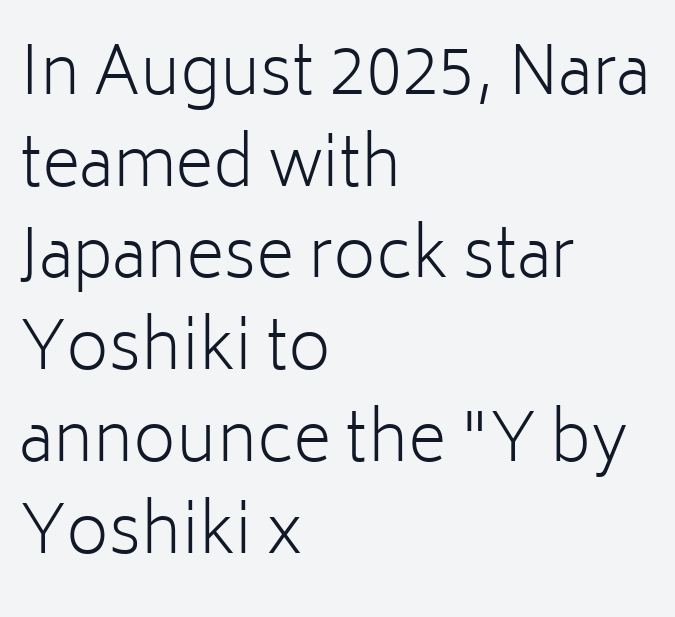
The image shows 66 px light sans-serif type, upright; set left-aligned, normal line spacing (1.39x), normal letter spacing, not underlined; low stroke contrast and a medium x-height.
